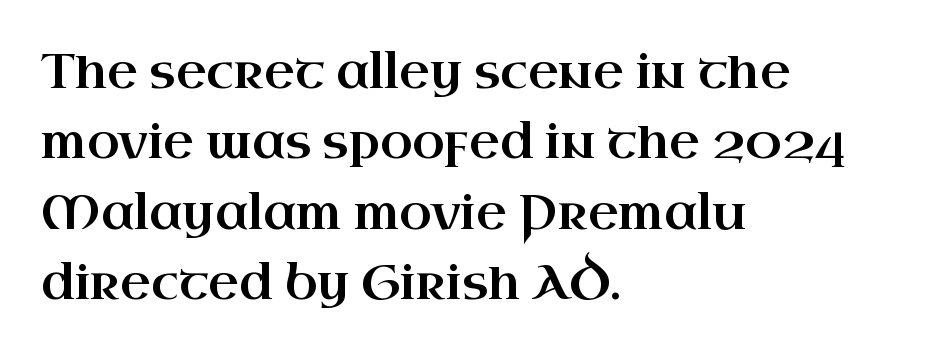
Q: Is the text italic (slanted)? A: No, it is upright.
Q: Is the typeface a serif or a sans-serif typeface? A: Serif.
Q: Is the text underlined? A: No.
Q: How is the paragraph aligned? A: Left-aligned.
Q: Is the spacing between letters normal or unusually wide? A: Normal.
Q: Is the spacing between lines tight, normal or loose? A: Normal.
Q: Width (condensed, normal, or wide)? A: Wide.
Q: Stroke contrast? A: High.
Q: x-height? A: Small.
Q: Monospaced? A: No.
